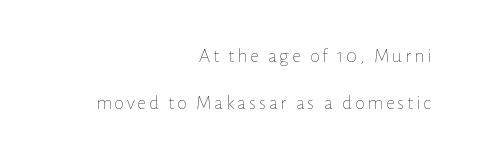
The image shows 20 px text type, upright; set right-aligned, loose line spacing (2.37x), not underlined.
